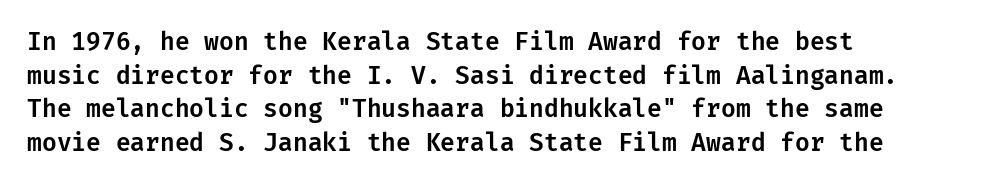
The image shows 24 px text type, upright; set left-aligned, normal line spacing (1.4x), normal letter spacing, not underlined.
